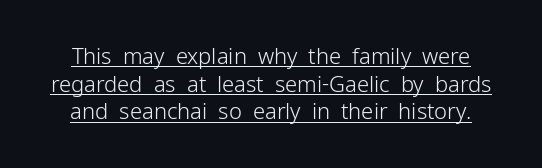
{"italic": "no", "bold": "no", "underline": "yes", "line_spacing": "normal", "line_spacing_ratio": 1.26, "letter_spacing": "normal", "letter_spacing_em": 0.0, "glyph_px": 22}
